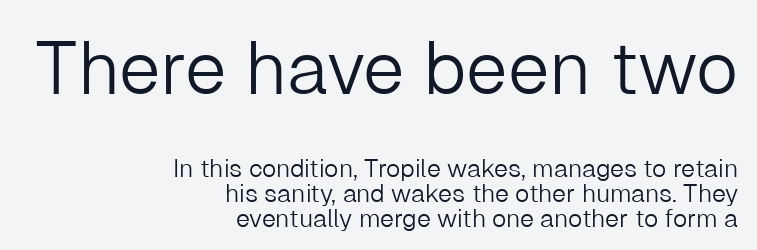
{"serif": "no", "italic": "no", "bold": "no", "weight": "light", "width": "normal", "stroke_contrast": "low", "x_height": "medium", "monospaced": "no", "underline": "no", "align": "right", "line_spacing": "tight", "line_spacing_ratio": 0.99, "letter_spacing": "normal", "letter_spacing_em": 0.0, "larger_block": "first", "size_ratio": 2.96, "glyph_px": 74}
